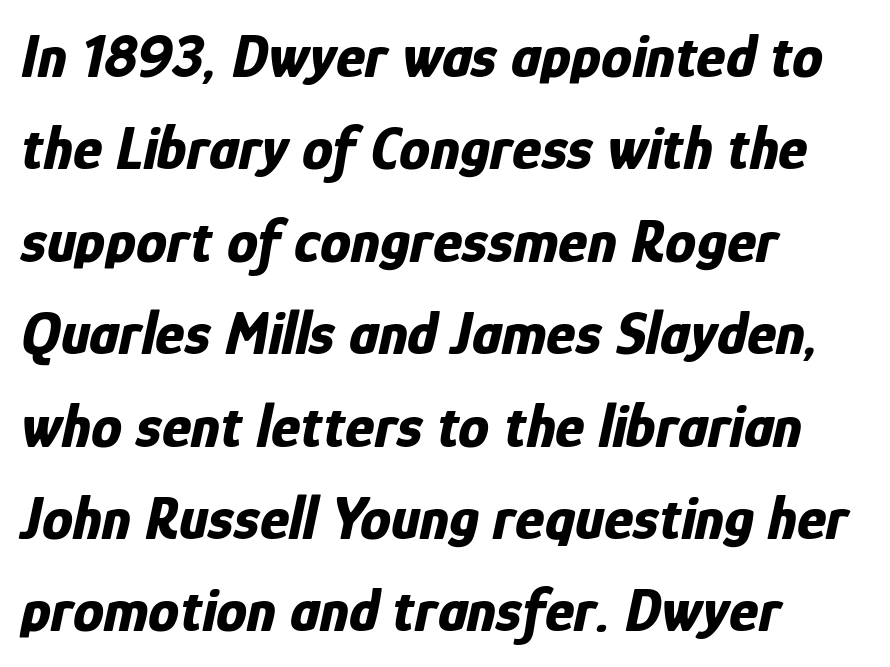
The image shows 62 px bold, condensed type, italic (leaning right); set left-aligned, normal line spacing (1.49x), normal letter spacing, not underlined; low stroke contrast and a medium x-height.
